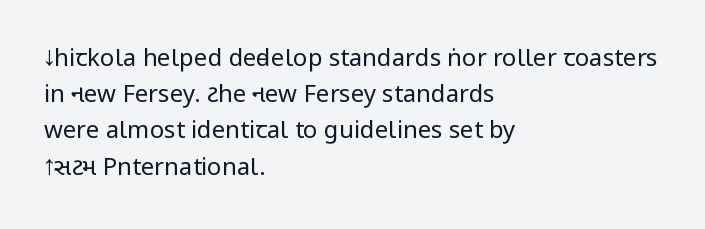
Q: Is the text bold? A: No.
Q: Is the text italic (slanted)? A: No, it is upright.
Q: Is the text underlined? A: No.
Q: How is the paragraph aligned? A: Left-aligned.
Q: Is the spacing between letters normal or unusually wide? A: Normal.
Q: Is the spacing between lines tight, normal or loose? A: Normal.
